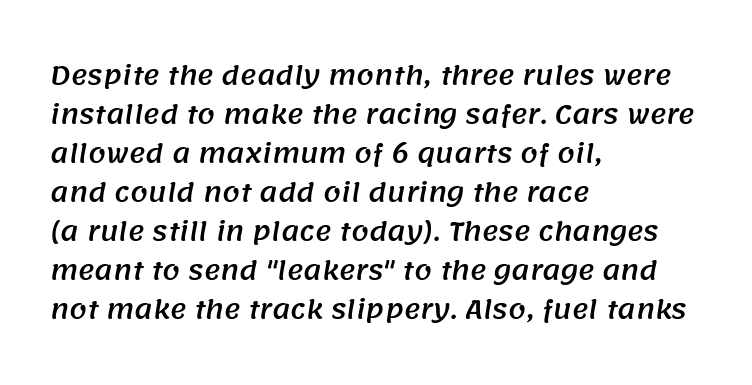
Nothing unusual about the tracking: characters are spaced as the font intends. The leading is moderate, giving the passage an even texture. Letters rest on an invisible, unmarked baseline. Leftover space on each line is placed entirely after the last word.
